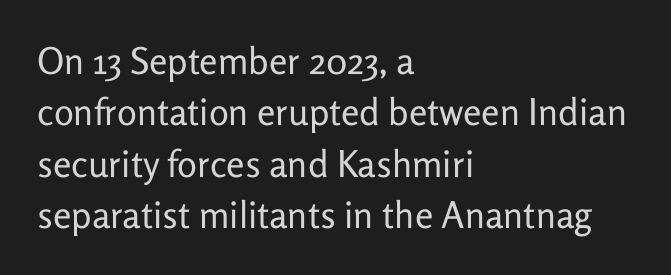
The image shows 37 px regular-weight sans-serif type, upright; set left-aligned, normal line spacing (1.39x), normal letter spacing, not underlined; low stroke contrast and a medium x-height.
